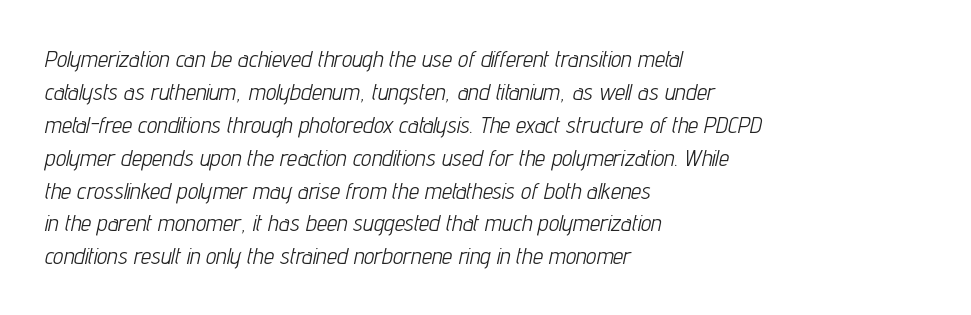
Q: Is the text bold? A: No.
Q: Is the text italic (slanted)? A: Yes, it leans right by about 12 degrees.
Q: Is the text underlined? A: No.
Q: How is the paragraph aligned? A: Left-aligned.
Q: Is the spacing between letters normal or unusually wide? A: Normal.
Q: Is the spacing between lines tight, normal or loose? A: Normal.
